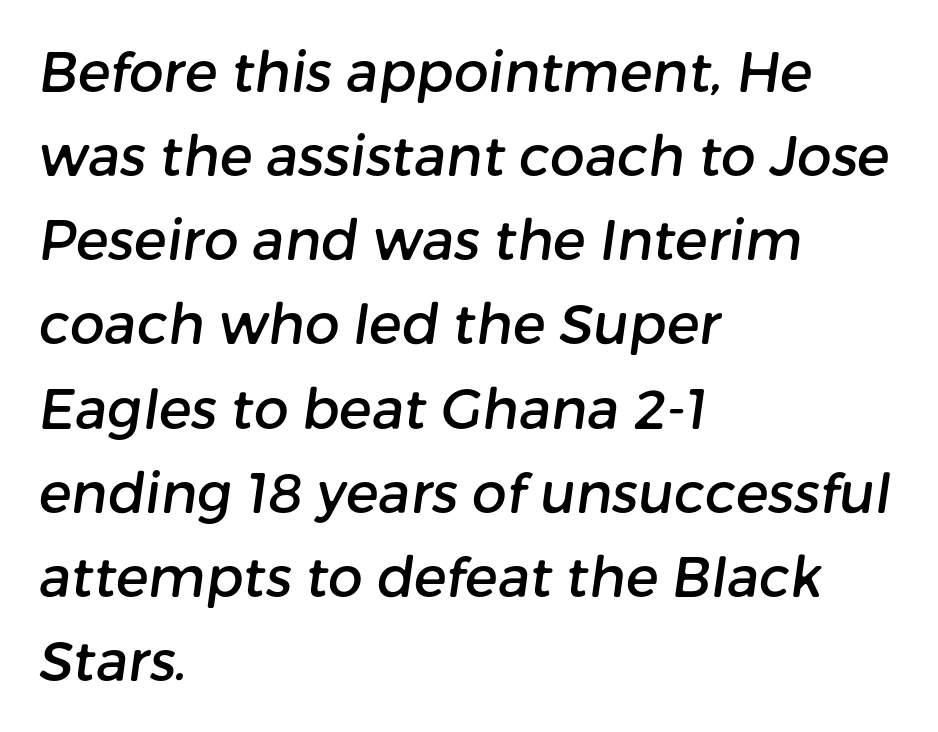
The image shows 55 px sans-serif type; set left-aligned, normal line spacing (1.53x), normal letter spacing, not underlined; low stroke contrast and a medium x-height.
